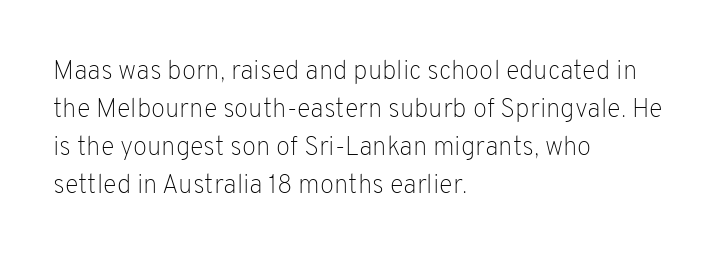
Visually the block forms a straight wall on the left and a jagged coastline on the right. Caption: standard tracking, unaltered. The type sits square on the baseline with zero lean. Weight: not bold — regular or lighter.
